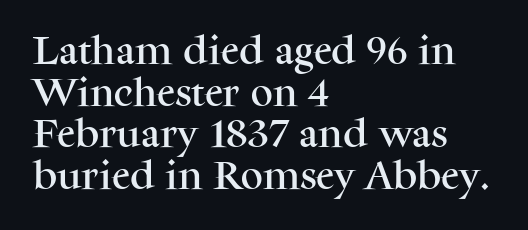
Q: Is the text italic (slanted)? A: No, it is upright.
Q: Is the typeface a serif or a sans-serif typeface? A: Serif.
Q: Is the text underlined? A: No.
Q: How is the paragraph aligned? A: Left-aligned.
Q: Is the spacing between letters normal or unusually wide? A: Normal.
Q: Is the spacing between lines tight, normal or loose? A: Normal.
Q: Width (condensed, normal, or wide)? A: Normal.
Q: Stroke contrast? A: Medium.
Q: x-height? A: Medium.
Q: Monospaced? A: No.
